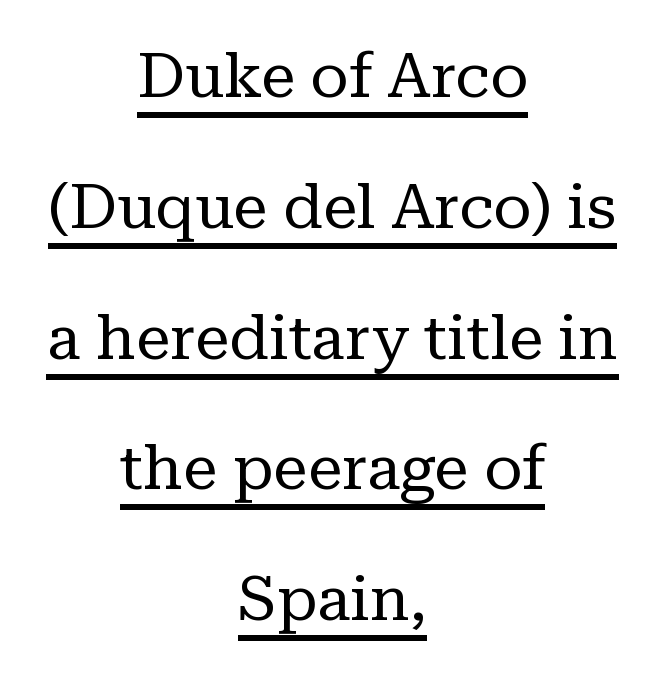
Q: Is the text bold? A: No.
Q: Is the text italic (slanted)? A: No, it is upright.
Q: Is the typeface a serif or a sans-serif typeface? A: Serif.
Q: Is the text underlined? A: Yes.
Q: How is the paragraph aligned? A: Centered.
Q: Is the spacing between letters normal or unusually wide? A: Normal.
Q: Is the spacing between lines tight, normal or loose? A: Loose.
Q: Width (condensed, normal, or wide)? A: Normal.
Q: Stroke contrast? A: Low.
Q: x-height? A: Medium.
Q: Monospaced? A: No.
